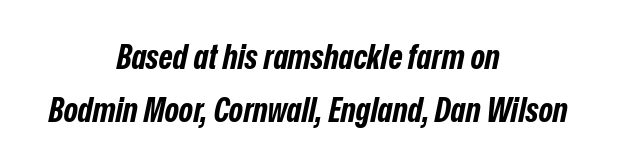
Q: Is the text bold? A: Yes.
Q: Is the text italic (slanted)? A: Yes, it leans right by about 12 degrees.
Q: Is the text underlined? A: No.
Q: How is the paragraph aligned? A: Centered.
Q: Is the spacing between letters normal or unusually wide? A: Normal.
Q: Is the spacing between lines tight, normal or loose? A: Normal.
Q: Width (condensed, normal, or wide)? A: Condensed.
Q: Stroke contrast? A: Low.
Q: x-height? A: Medium.
Q: Monospaced? A: No.
